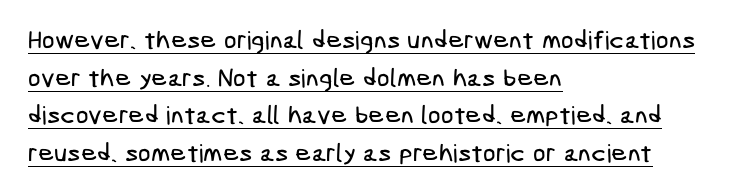
The glyphs are accompanied by a horizontal stroke just below them. Regarding leading, the lines here are spaced in the standard way. In terms of letterspacing, this is plain default setting. Horizontally, the lines are justified to the leading edge only.
